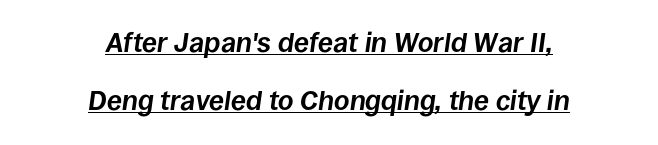
{"italic": "yes", "lean": "right", "slant_degrees": 8, "bold": "yes", "underline": "yes", "align": "center", "line_spacing": "loose", "line_spacing_ratio": 2.15, "letter_spacing": "normal", "letter_spacing_em": 0.0, "glyph_px": 27}
